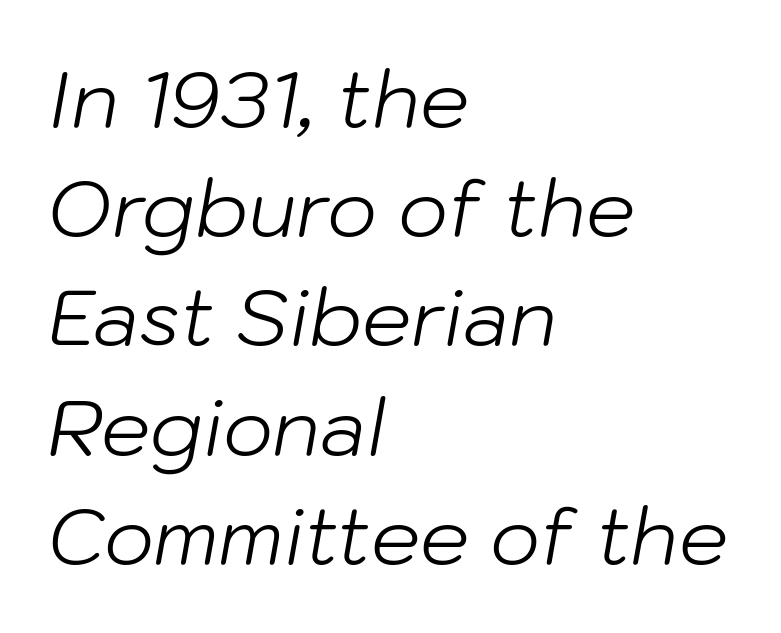
The image shows 78 px light type, italic (leaning right); set left-aligned, normal line spacing (1.4x), normal letter spacing, not underlined; low stroke contrast and a medium x-height.
